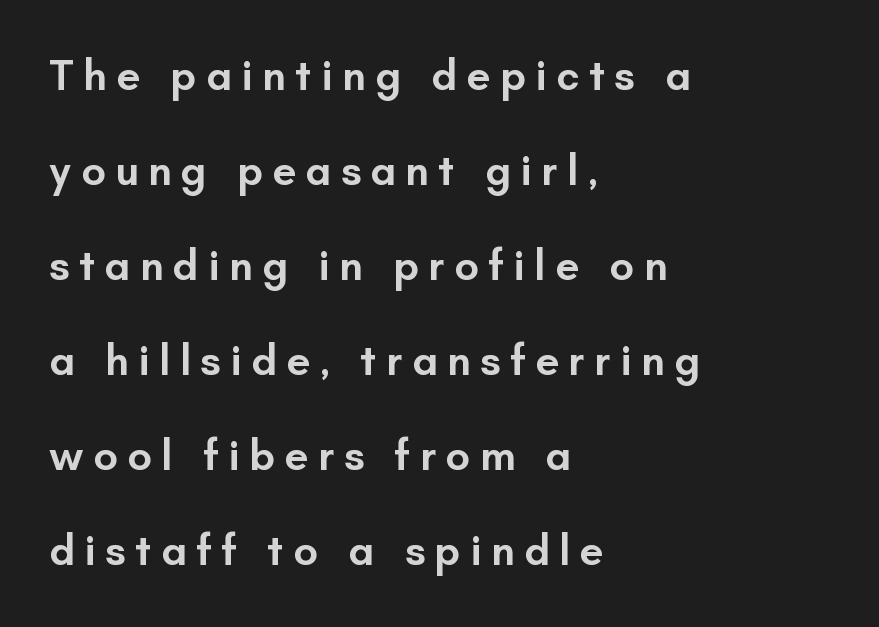
Observe the wide spacing: letters keep a clear distance from each other. Heft: intermediate — a semibold. Widely set lines give the paragraph a tall, airy silhouette. Unlike italic type, these characters show no tilt at all. Lines of text with bare space underneath. In terms of letterform style, serifs are entirely absent.
